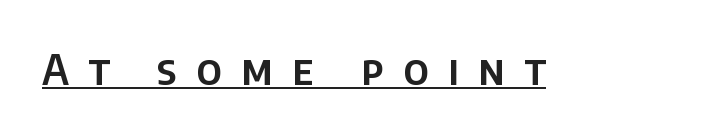
Character widths vary here, with narrow letters taking less room than wide ones. Does the type have serifs? No, each stem ends abruptly. Characters follow at a spacing far wider than the type designer built in. The lettering is marked with a stroke running underneath it. Quick note: not italic, upright.
